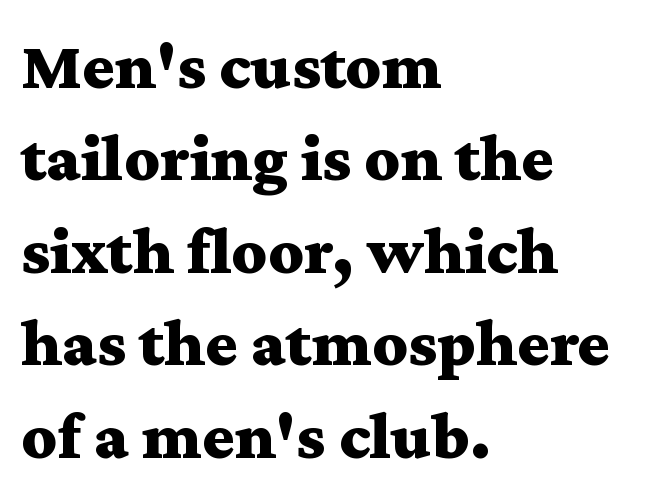
Descenders hang freely into open space. A serif font was chosen for this passage. Reading down the block, your eye returns to a fixed left position each line. Typographic density is high because the face is bold. Think of a printed novel: that variable character pitch is what you see here.
